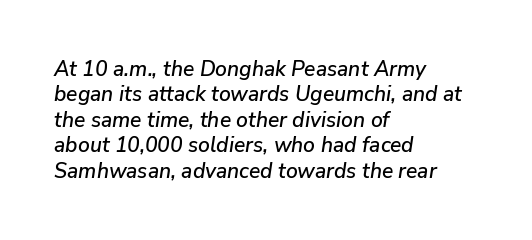
Casual observation: everything's shoved over to the left. In terms of posture, this sample is oblique. Glyph-to-glyph distance matches everyday printed text. Words float on clear page, feet unadorned.
